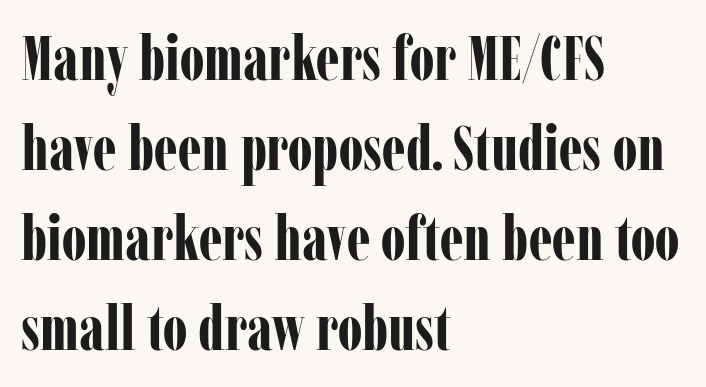
The image shows 62 px bold, condensed serif type, upright; set left-aligned, normal line spacing (1.45x), normal letter spacing, not underlined; low stroke contrast and a medium x-height.
